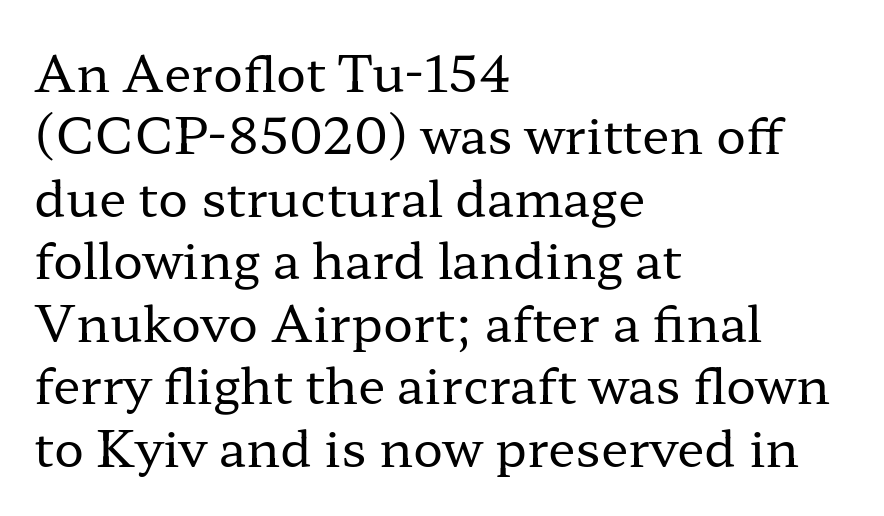
Regular leading. Reading down the block, your eye returns to a fixed left position each line. The passage shown is typed in a proportional face where columns would drift. Descenders are the only things crossing below the line. The font's upright variant was chosen for this text. This sample uses a serif face.
